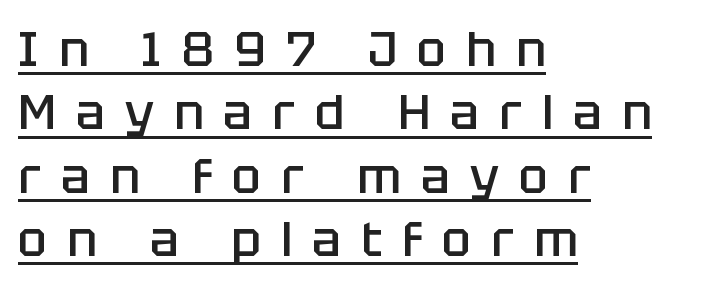
Spacing verdict: proportional, widths tailored to each character. Students, note that the glyphs here are deliberately spaced far apart. Regarding leading, the lines here are spaced in the standard way. Looks like someone drew a line under every word here.
